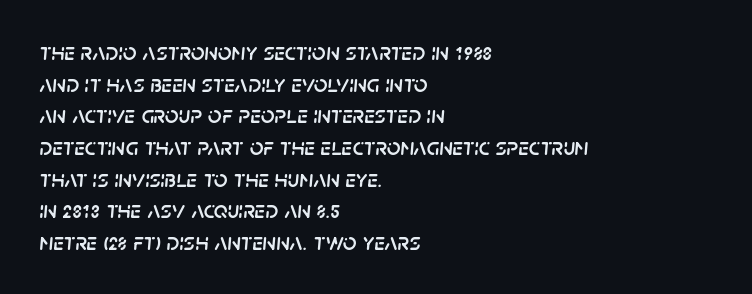
Q: Is the text italic (slanted)? A: Yes, it leans right by about 5 degrees.
Q: Is the text underlined? A: No.
Q: How is the paragraph aligned? A: Left-aligned.
Q: Is the spacing between letters normal or unusually wide? A: Normal.
Q: Is the spacing between lines tight, normal or loose? A: Normal.
